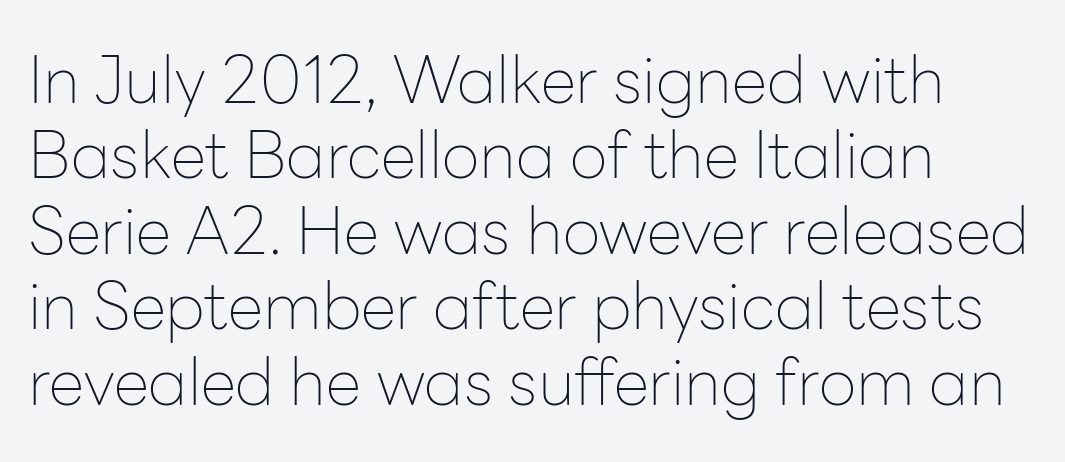
The image shows 65 px thin sans-serif type, upright; set left-aligned, line spacing 1.16x, normal letter spacing, not underlined; low stroke contrast and a medium x-height.
